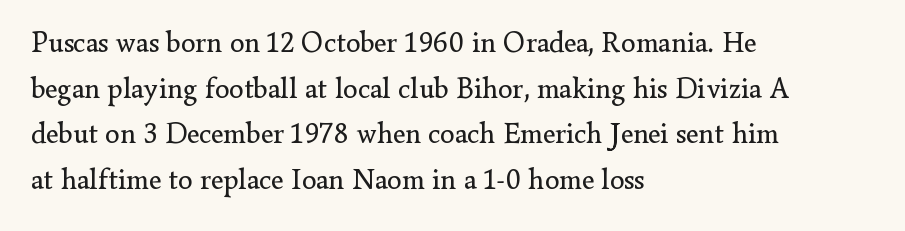
One-word summary of the alignment: left. Style check: upright. Unmarked baselines from the first word to the last. Stroke mass is kept to a normal reading level or below. You can tell from the footed stems that serif type was used.
